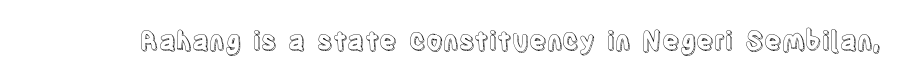
The image shows 26 px text type, upright; set normal letter spacing, not underlined.
